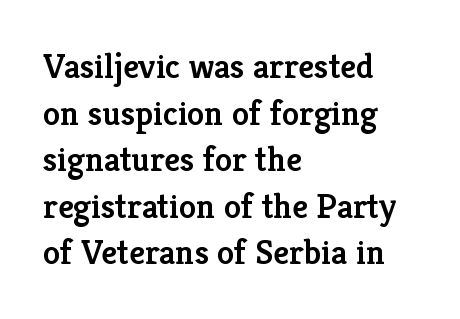
The image shows 35 px semibold serif type, upright; set left-aligned, normal line spacing (1.33x), normal letter spacing, not underlined; low stroke contrast and a medium x-height.
